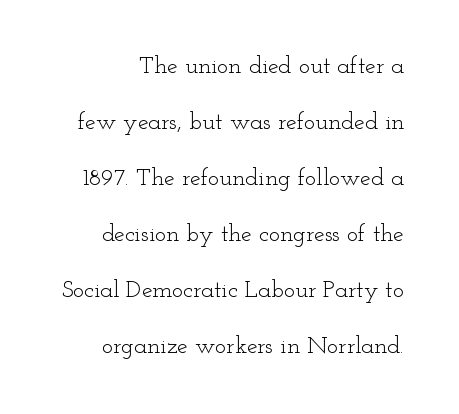
{"italic": "no", "bold": "no", "underline": "no", "line_spacing": "loose", "line_spacing_ratio": 2.33, "letter_spacing": "normal", "letter_spacing_em": 0.0, "glyph_px": 24}
